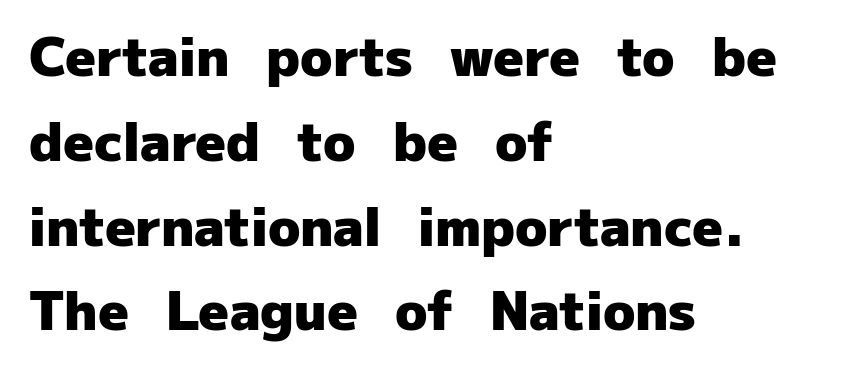
Every character sits straight up, as roman type does. Each letter keeps its own natural width here, so spacing adapts to shape. Nothing unusual about the tracking: characters are spaced as the font intends. The font is running at its bold setting.
